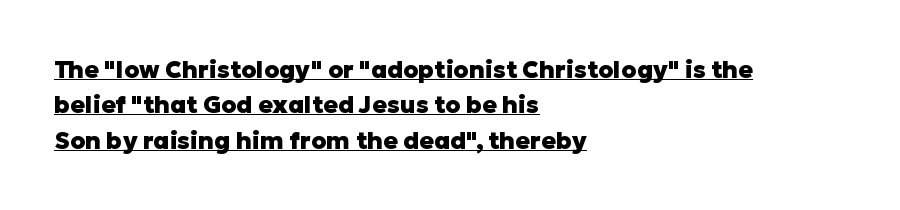
Q: Is the text bold? A: Yes.
Q: Is the text italic (slanted)? A: No, it is upright.
Q: Is the text underlined? A: Yes.
Q: How is the paragraph aligned? A: Left-aligned.
Q: Is the spacing between letters normal or unusually wide? A: Normal.
Q: Is the spacing between lines tight, normal or loose? A: Normal.
